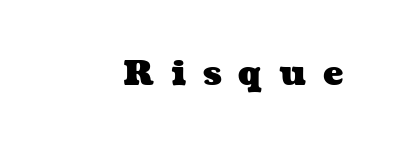
{"bold": "yes", "weight": "heavy", "width": "wide", "stroke_contrast": "medium", "x_height": "medium", "monospaced": "no", "underline": "no", "letter_spacing": "wide", "letter_spacing_em": 0.49, "glyph_px": 34}
